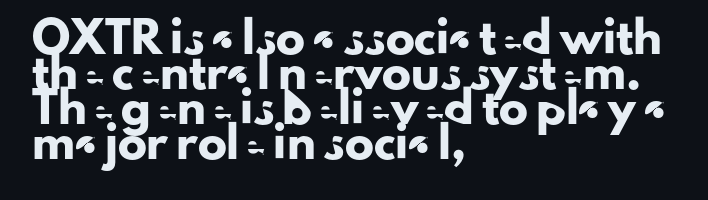
{"serif": "no", "italic": "no", "width": "normal", "stroke_contrast": "low", "x_height": "small", "monospaced": "no", "underline": "no", "align": "left", "line_spacing_ratio": 1.21, "letter_spacing": "normal", "letter_spacing_em": 0.0, "glyph_px": 29}
